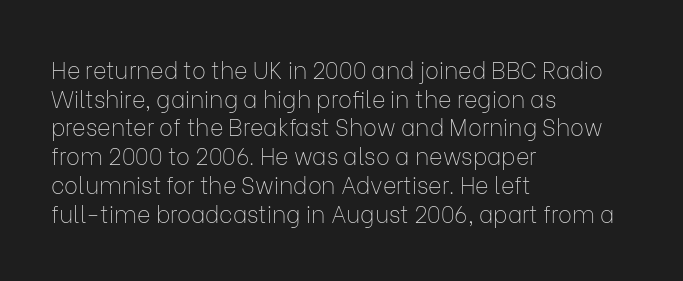
Q: Is the text bold? A: No.
Q: Is the text italic (slanted)? A: No, it is upright.
Q: Is the text underlined? A: No.
Q: How is the paragraph aligned? A: Left-aligned.
Q: Is the spacing between letters normal or unusually wide? A: Normal.
Q: Is the spacing between lines tight, normal or loose? A: Normal.
